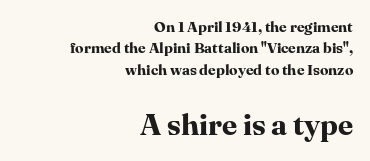
The image shows 30 px bold serif type, upright; set right-aligned, normal line spacing (1.43x), normal letter spacing, not underlined; the second (bottom) block is 2.0x larger; high stroke contrast and a medium x-height.
